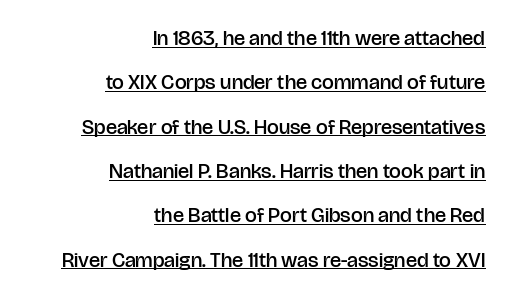
Students, note that the glyphs here touch the page at normal intervals. Somebody hit Ctrl+U on this one — the words are underlined. Is there much room between lines? Yes — plenty of vertical air separates them. Each line ends at the same right margin while the left side varies. Style check: upright. Weight: semibold (demi).
